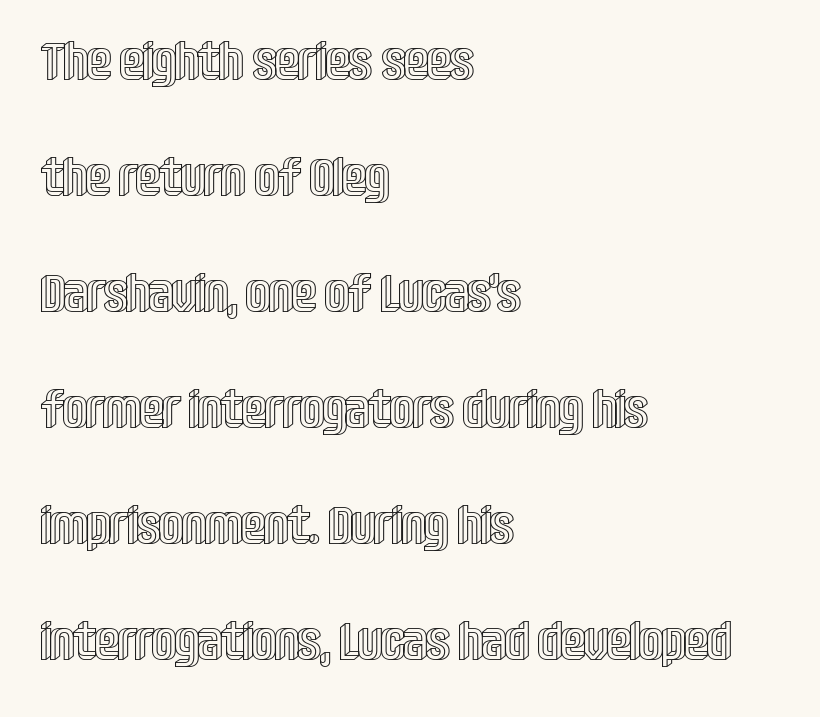
The image shows 53 px condensed type, upright; set left-aligned, loose line spacing (2.19x), normal letter spacing, not underlined; a large x-height.
